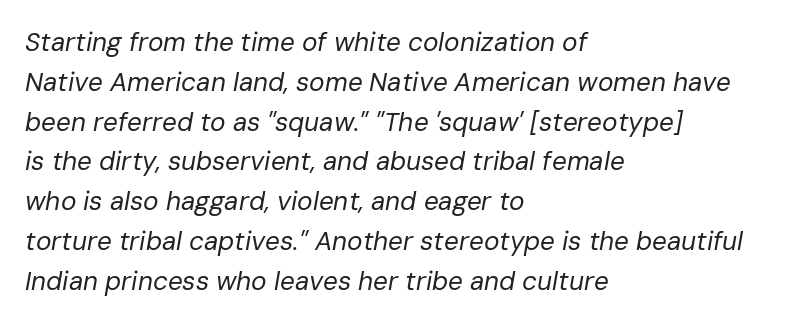
The image shows 26 px text type, italic (leaning right); set left-aligned, normal line spacing (1.53x), normal letter spacing, not underlined.
